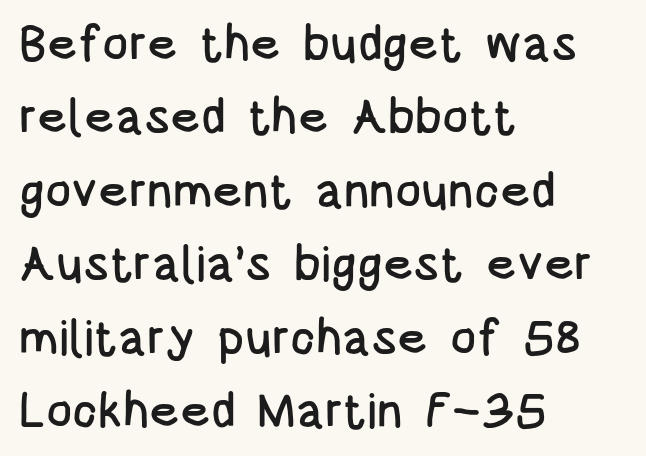
The image shows 49 px condensed sans-serif type, upright; set left-aligned, normal line spacing (1.5x), normal letter spacing, not underlined; low stroke contrast and a large x-height.
